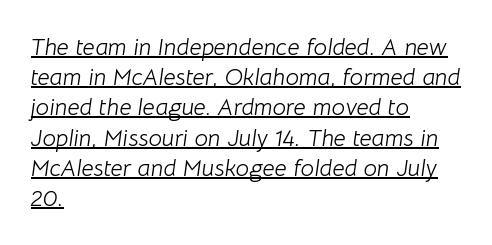
Q: Is the text bold? A: No.
Q: Is the text italic (slanted)? A: Yes, it leans right by about 8 degrees.
Q: Is the text underlined? A: Yes.
Q: How is the paragraph aligned? A: Left-aligned.
Q: Is the spacing between letters normal or unusually wide? A: Normal.
Q: Is the spacing between lines tight, normal or loose? A: Normal.
